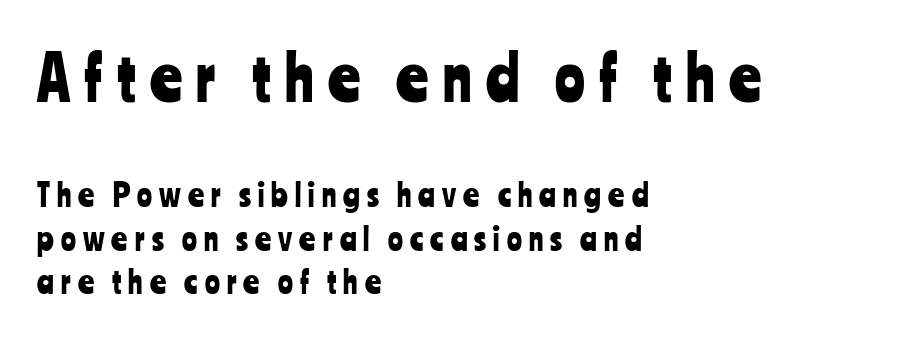
The image shows 62 px condensed sans-serif type, upright; set left-aligned, normal line spacing (1.41x), unusually wide letter spacing (+0.23 em), not underlined; the first (top) block is 2.0x larger; low stroke contrast and a medium x-height.
